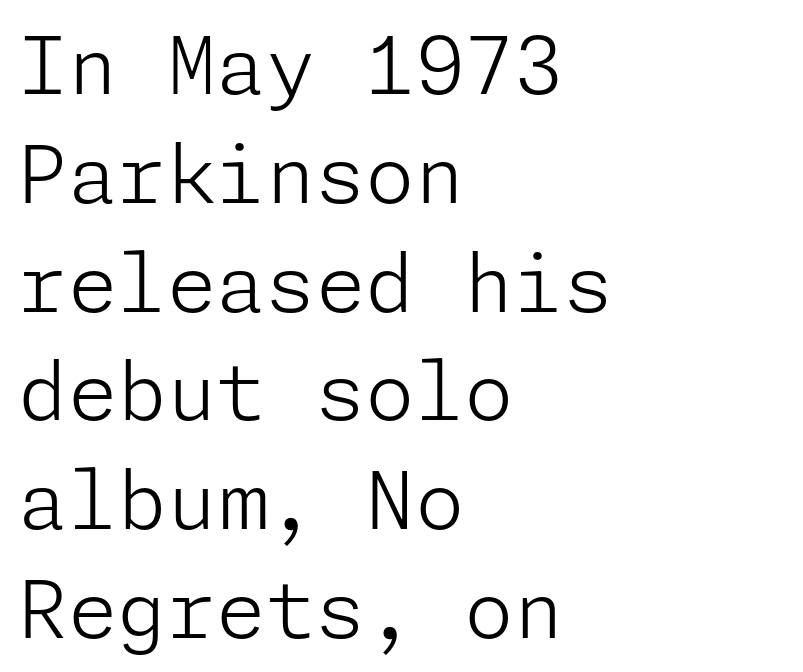
{"serif": "no", "italic": "no", "bold": "no", "weight": "light", "width": "normal", "stroke_contrast": "low", "x_height": "medium", "underline": "no", "align": "left", "line_spacing": "normal", "line_spacing_ratio": 1.36, "letter_spacing": "normal", "letter_spacing_em": 0.0, "glyph_px": 80}
